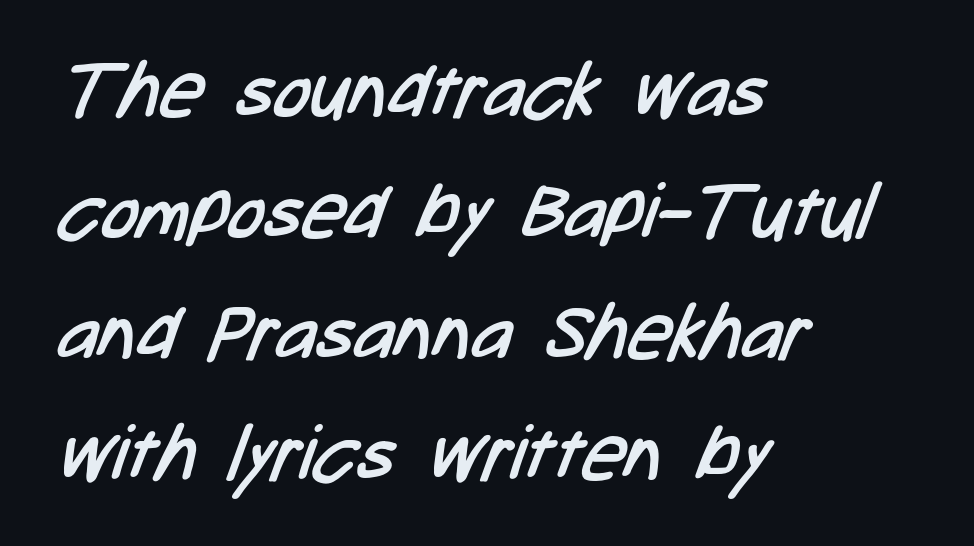
The image shows 76 px regular-weight, condensed sans-serif type; set left-aligned, normal line spacing (1.59x), normal letter spacing, not underlined; low stroke contrast and a medium x-height.
